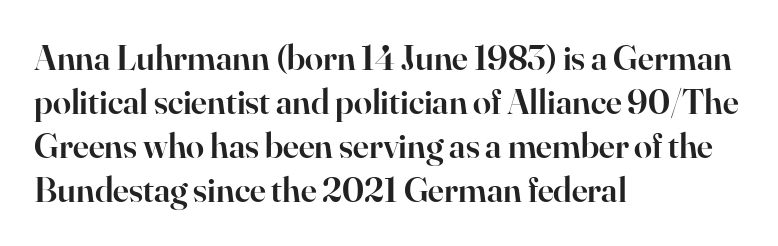
Q: Is the text bold? A: Semi-bold.
Q: Is the text italic (slanted)? A: No, it is upright.
Q: Is the typeface a serif or a sans-serif typeface? A: Serif.
Q: Is the text underlined? A: No.
Q: How is the paragraph aligned? A: Left-aligned.
Q: Is the spacing between letters normal or unusually wide? A: Normal.
Q: Width (condensed, normal, or wide)? A: Normal.
Q: Stroke contrast? A: High.
Q: x-height? A: Small.
Q: Monospaced? A: No.
